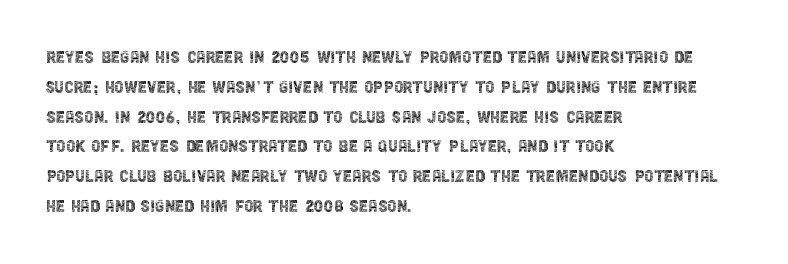
The image shows 21 px text type, upright; set left-aligned, normal line spacing (1.42x), normal letter spacing, not underlined.
